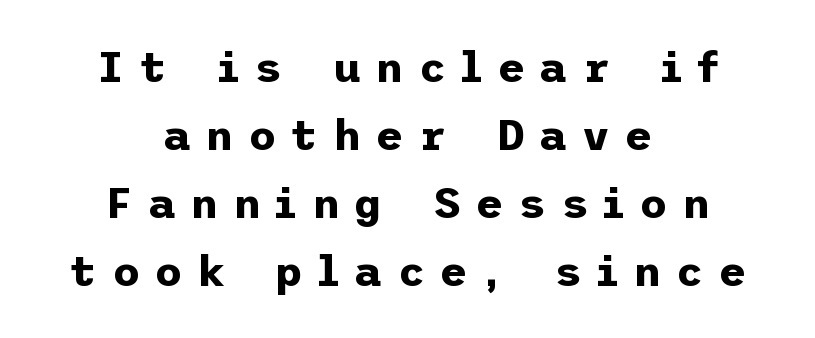
The font is running at its bold setting. The tracking jumps out immediately: characters are airy and widely separated. The font's upright variant was chosen for this text. The passage is arranged like a title page — every line centered. Rows of type keep a routine distance in the vertical direction. Is this a sans? Yes — the strokes have no serifs.
